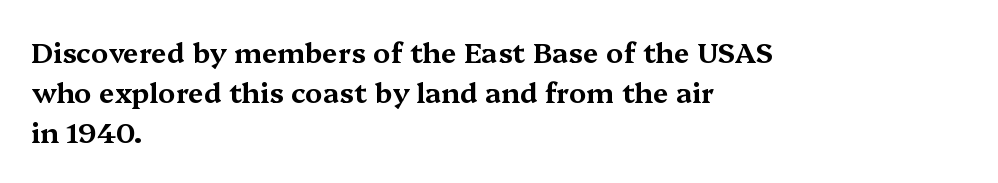
This sample has the flowing, uneven cadence of proportional lettering. Upright lettering throughout. Only glyphs here, with clear space below each row. This rendering uses left alignment, leaving the right contour irregular. The rendering shows small feet on the letterforms — a serif design.
